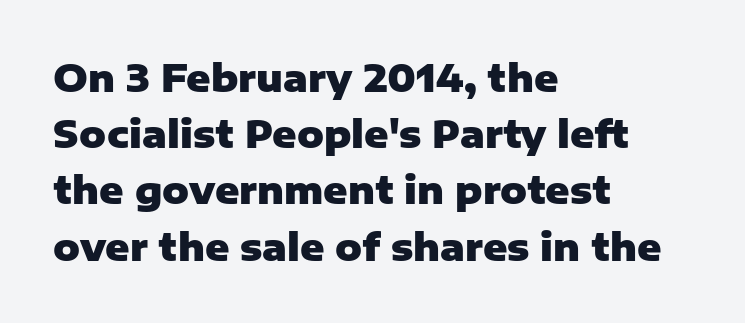
{"serif": "no", "italic": "no", "bold": "yes", "weight": "heavy", "width": "normal", "stroke_contrast": "low", "x_height": "medium", "monospaced": "no", "underline": "no", "align": "left", "line_spacing": "normal", "line_spacing_ratio": 1.52, "letter_spacing": "normal", "letter_spacing_em": 0.0, "glyph_px": 37}
